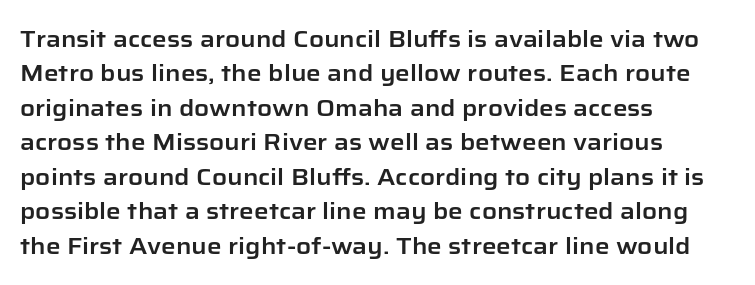
Q: Is the text italic (slanted)? A: No, it is upright.
Q: Is the text underlined? A: No.
Q: How is the paragraph aligned? A: Left-aligned.
Q: Is the spacing between letters normal or unusually wide? A: Normal.
Q: Is the spacing between lines tight, normal or loose? A: Normal.
